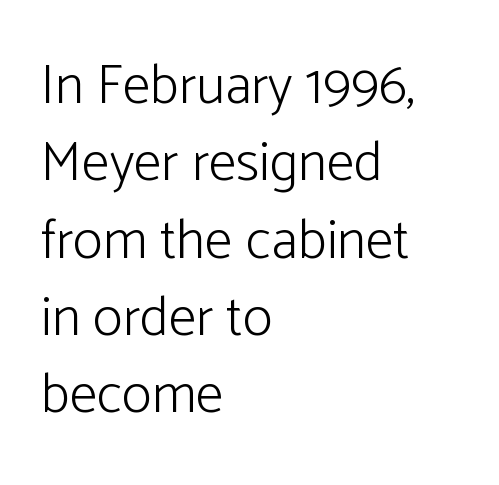
{"serif": "no", "italic": "no", "bold": "no", "weight": "light", "width": "normal", "stroke_contrast": "low", "x_height": "medium", "monospaced": "no", "underline": "no", "align": "left", "line_spacing": "normal", "line_spacing_ratio": 1.38, "letter_spacing": "normal", "letter_spacing_em": 0.0, "glyph_px": 56}
